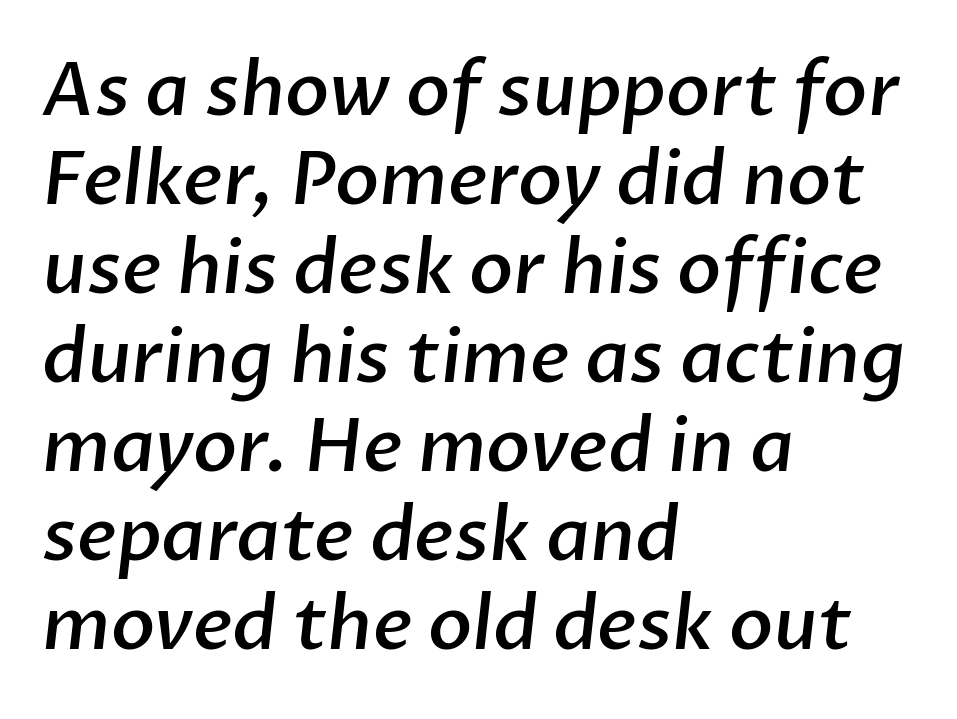
Summary of weight: moderately heavy, a semibold. This rendering uses left alignment, leaving the right contour irregular. Compared with typical body copy, the letter spacing here is the same. Varying glyph widths throughout — classic text-font behaviour. Are there feet on the stems? There aren't — it's a sans.
